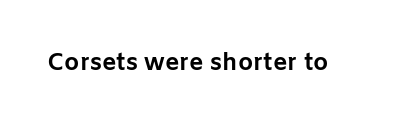
The image shows 24 px bold type, upright; set normal letter spacing, not underlined.
